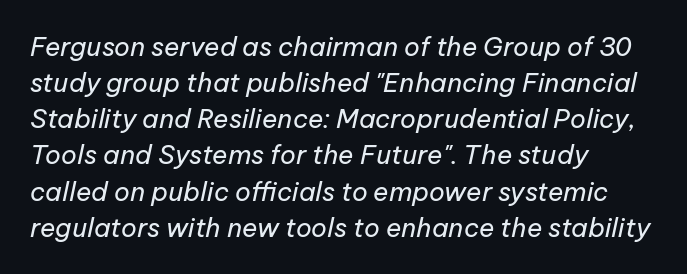
{"italic": "yes", "lean": "right", "slant_degrees": 12, "bold": "no", "underline": "no", "align": "left", "line_spacing": "normal", "line_spacing_ratio": 1.39, "letter_spacing": "normal", "letter_spacing_em": 0.0, "glyph_px": 26}
